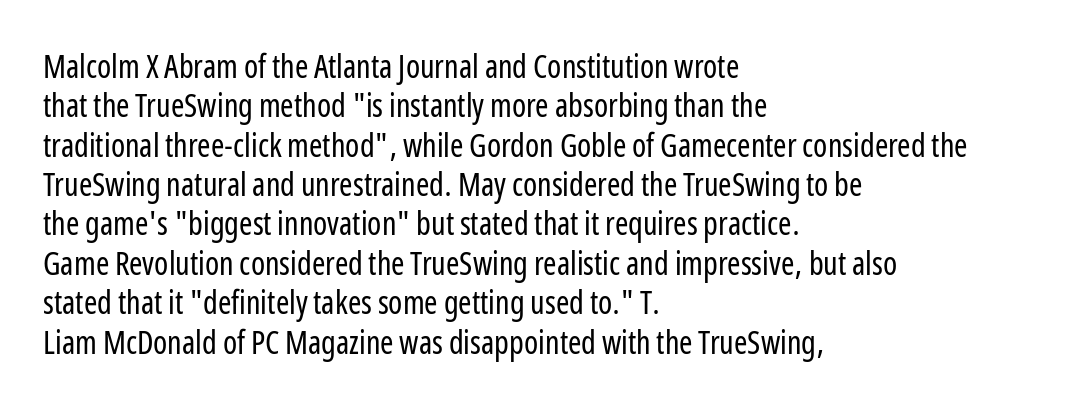
{"serif": "no", "italic": "no", "bold": "no", "weight": "regular", "width": "condensed", "stroke_contrast": "low", "x_height": "medium", "monospaced": "no", "underline": "no", "align": "left", "line_spacing_ratio": 1.23, "letter_spacing": "normal", "letter_spacing_em": 0.0, "glyph_px": 32}
